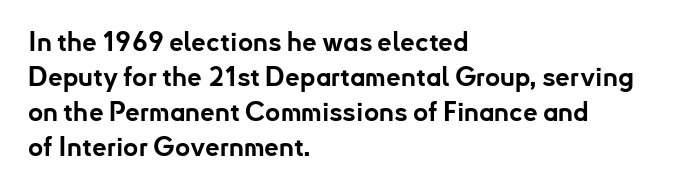
The baseline area is clear. The lines in this sample share a left origin and differ only in where they stop. The type is set solid horizontally, with unmodified tracking. Compared with typical paragraphs, the rows here are spaced about the same. Thick stems and heavy bowls — unmistakably bold. Ascenders rise straight up at ninety degrees.
